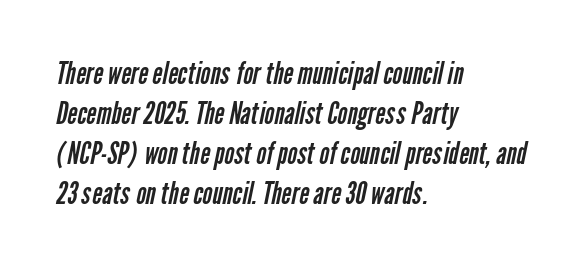
Q: Is the text bold? A: No.
Q: Is the typeface a serif or a sans-serif typeface? A: Sans-serif.
Q: Is the text underlined? A: No.
Q: How is the paragraph aligned? A: Left-aligned.
Q: Is the spacing between letters normal or unusually wide? A: Normal.
Q: Is the spacing between lines tight, normal or loose? A: Normal.
Q: Width (condensed, normal, or wide)? A: Condensed.
Q: Stroke contrast? A: Low.
Q: x-height? A: Medium.
Q: Monospaced? A: No.
